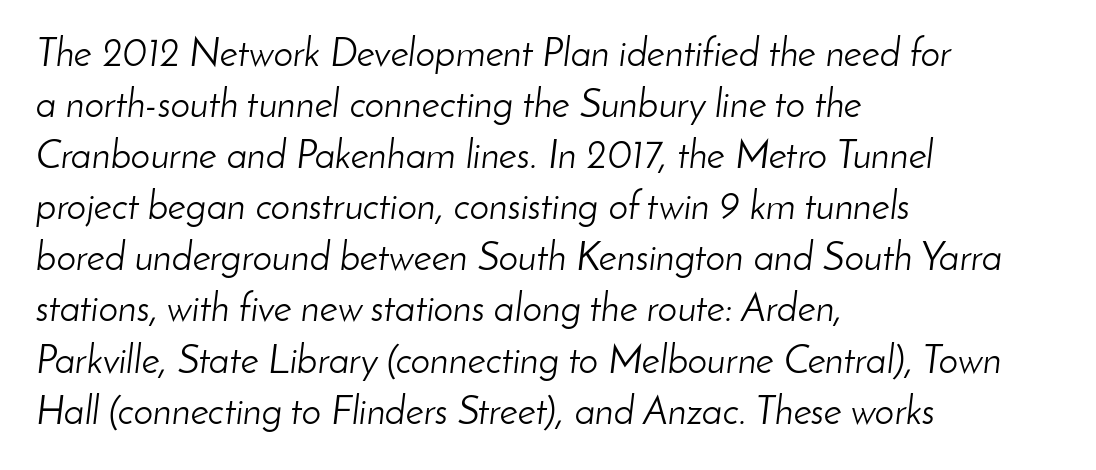
{"italic": "yes", "lean": "right", "slant_degrees": 8, "bold": "no", "weight": "light", "width": "normal", "stroke_contrast": "low", "x_height": "small", "monospaced": "no", "underline": "no", "align": "left", "line_spacing": "normal", "line_spacing_ratio": 1.31, "letter_spacing": "normal", "letter_spacing_em": 0.0, "glyph_px": 39}
